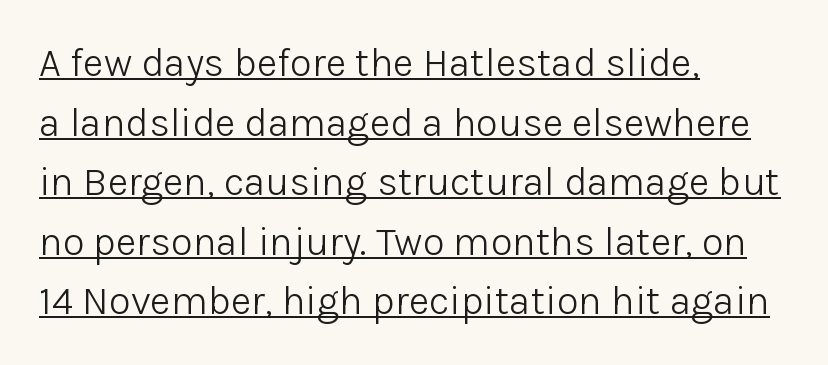
Do the characters align in a grid? No, the font is proportional. Is the block centered? No — it sits flush against the left margin. The type is set solid horizontally, with unmodified tracking. To sum up the face: it is a sans, with no serifs. Normally led — the rows are evenly, conventionally spaced.
